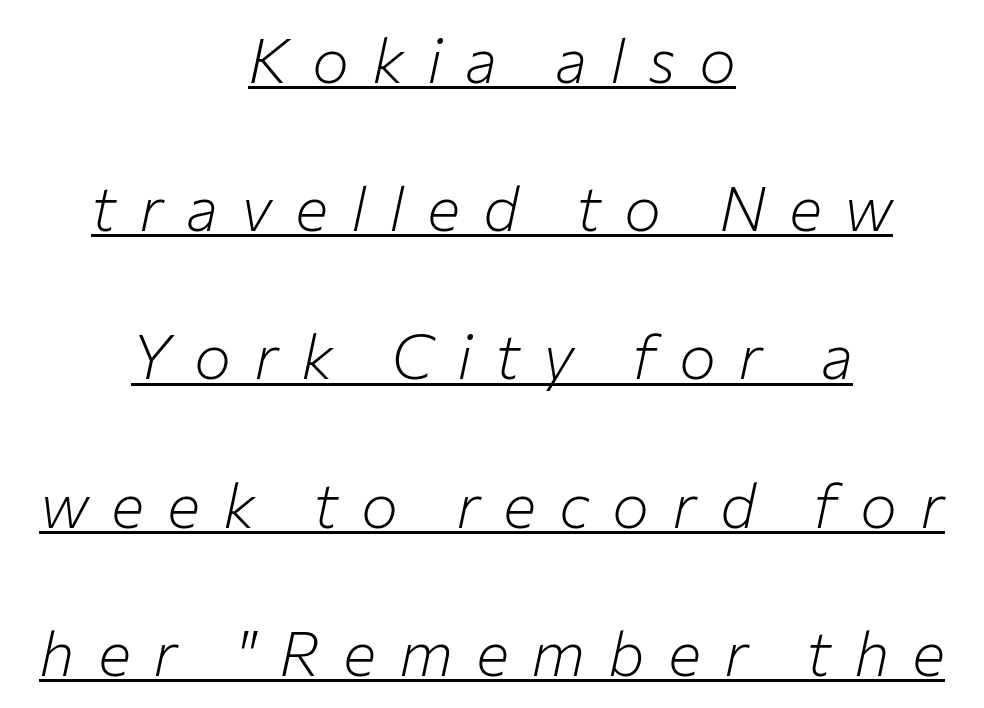
{"italic": "yes", "lean": "right", "slant_degrees": 12, "bold": "no", "weight": "light", "width": "normal", "stroke_contrast": "low", "x_height": "medium", "monospaced": "no", "underline": "yes", "align": "center", "line_spacing": "loose", "line_spacing_ratio": 2.39, "letter_spacing": "wide", "letter_spacing_em": 0.37, "glyph_px": 62}
